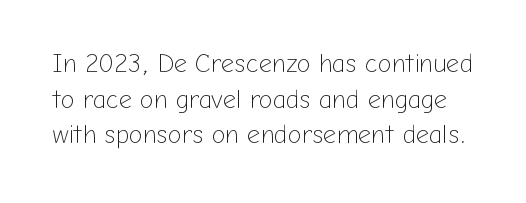
The image shows 26 px text type, upright; set normal line spacing (1.37x), normal letter spacing, not underlined.
